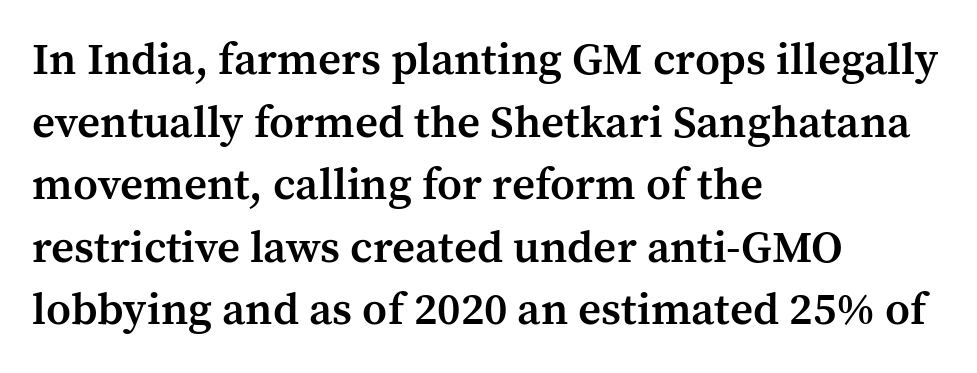
{"serif": "yes", "italic": "no", "bold": "semi", "weight": "semibold", "width": "normal", "stroke_contrast": "medium", "x_height": "medium", "monospaced": "no", "underline": "no", "align": "left", "line_spacing": "normal", "line_spacing_ratio": 1.39, "letter_spacing": "normal", "letter_spacing_em": 0.0, "glyph_px": 45}
